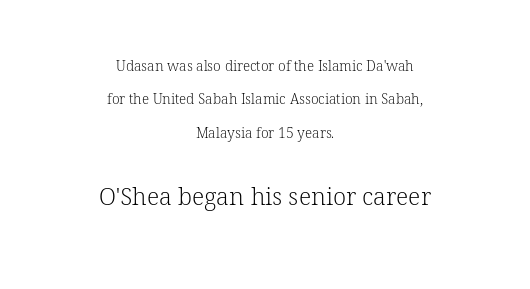
Q: Is the text bold? A: No.
Q: Is the text italic (slanted)? A: No, it is upright.
Q: Is the text underlined? A: No.
Q: How is the paragraph aligned? A: Centered.
Q: Is the spacing between letters normal or unusually wide? A: Normal.
Q: Is the spacing between lines tight, normal or loose? A: Loose.
Q: Which block of text is set in a larger size, the first (top) or the second (bottom)? A: The second (bottom) one.
